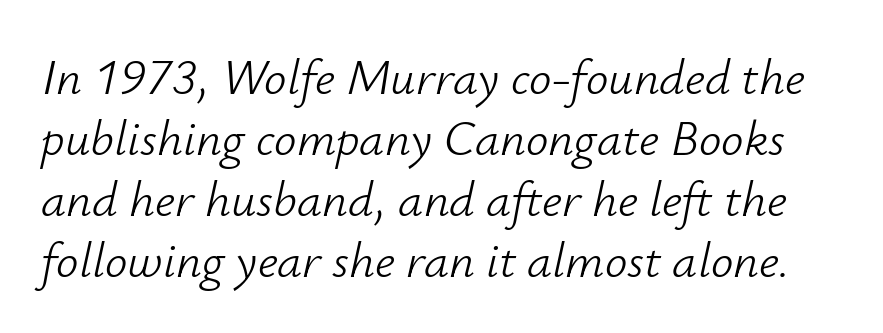
The image shows 50 px light type, italic (leaning right); set line spacing 1.22x, normal letter spacing, not underlined; low stroke contrast and a small x-height.
